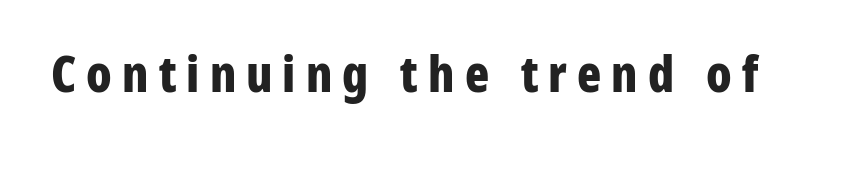
Q: Is the text bold? A: Yes.
Q: Is the text italic (slanted)? A: No, it is upright.
Q: Is the typeface a serif or a sans-serif typeface? A: Sans-serif.
Q: Is the text underlined? A: No.
Q: Is the spacing between letters normal or unusually wide? A: Unusually wide.
Q: Width (condensed, normal, or wide)? A: Condensed.
Q: Stroke contrast? A: Low.
Q: x-height? A: Medium.
Q: Monospaced? A: No.
